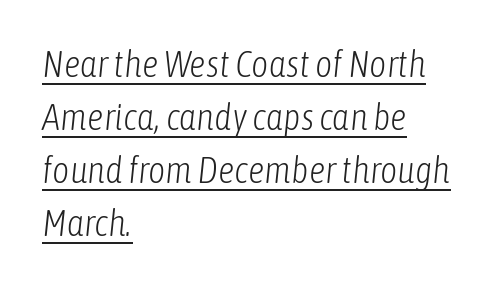
A typesetter would mark this as italic. One glance says typical: line gaps are just what's usual. Stem width sits at or under what a default text font uses. These lines are set flush left with a ragged right edge.
